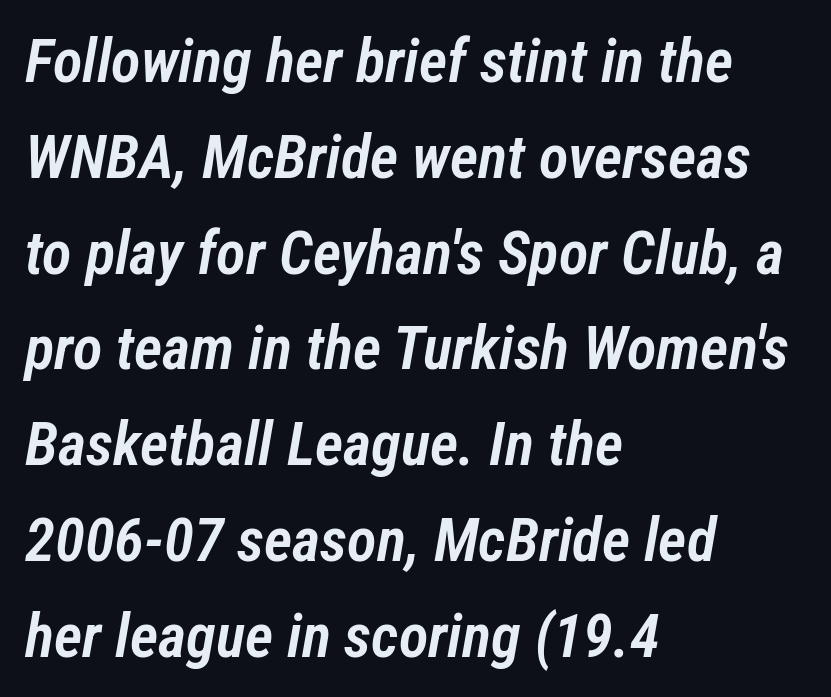
{"italic": "yes", "lean": "right", "slant_degrees": 12, "bold": "semi", "weight": "semibold", "width": "condensed", "stroke_contrast": "low", "x_height": "medium", "monospaced": "no", "underline": "no", "align": "left", "line_spacing": "normal", "line_spacing_ratio": 1.57, "letter_spacing": "normal", "letter_spacing_em": 0.0, "glyph_px": 61}
